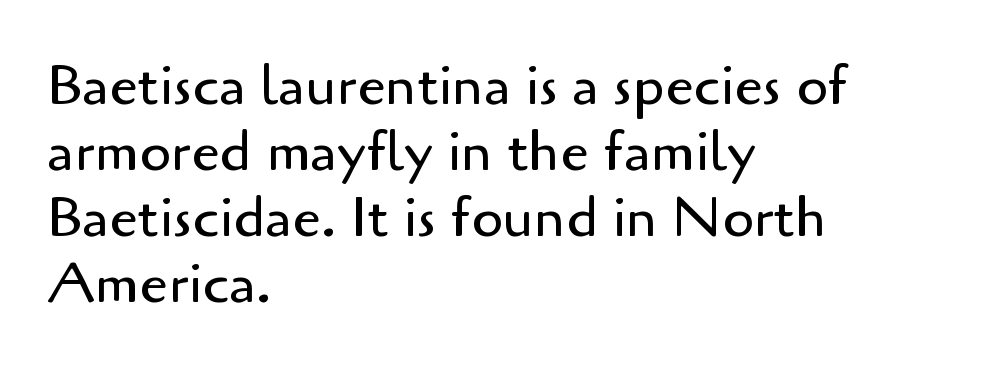
The tracking reads as untouched default to a designer's eye. The characters display no serif detailing; their extremities are plain. If you drew a ruler down the left edge, every line would touch it. Letters rest on an invisible, unmarked baseline. A light-to-regular cut is what we see here.
